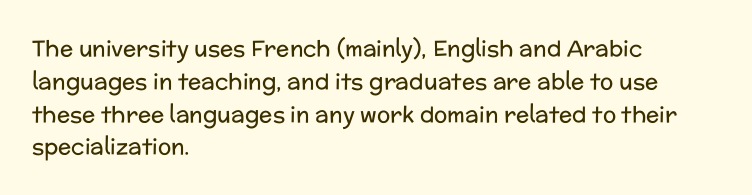
Q: Is the text bold? A: No.
Q: Is the text italic (slanted)? A: No, it is upright.
Q: Is the text underlined? A: No.
Q: How is the paragraph aligned? A: Left-aligned.
Q: Is the spacing between letters normal or unusually wide? A: Normal.
Q: Is the spacing between lines tight, normal or loose? A: Normal.
